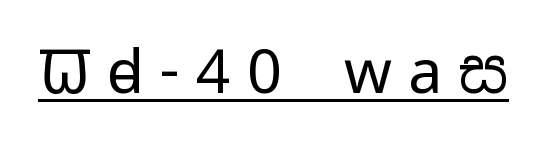
{"serif": "no", "italic": "no", "bold": "no", "weight": "regular", "width": "wide", "stroke_contrast": "low", "x_height": "medium", "monospaced": "no", "underline": "yes", "letter_spacing": "wide", "letter_spacing_em": 0.26, "glyph_px": 61}
